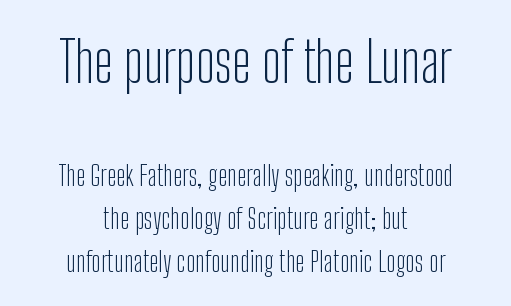
Looks like regular typesetting: each glyph gets only the width it needs. How would I describe the line gaps? Plain and ordinary. Anything drawn beneath the words? Only blank space. Which chunk is bigger? The first one — the top block dwarfs the bottom. Default kerning and tracking; the words read as compact shapes.
